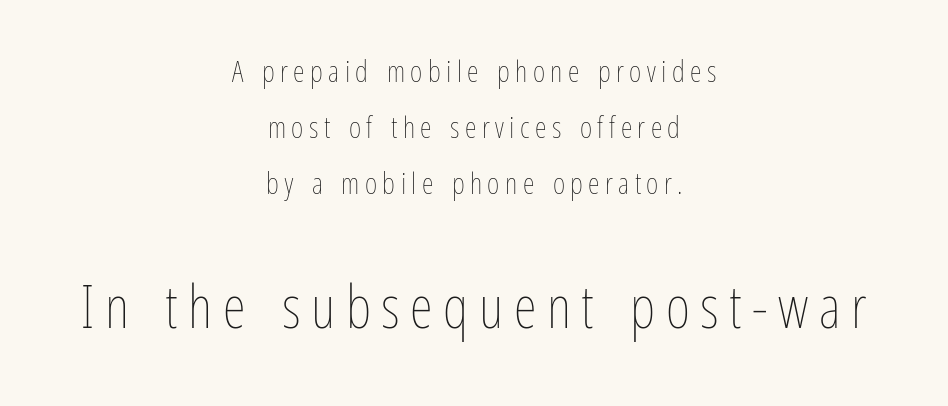
The typeface has the unassuming heft of standard copy or less. Casual observation: everything's sitting right in the middle. The rendering enlarges the type as you move from the upper chunk to the lower. Do the characters align in a grid? No, the font is proportional.
